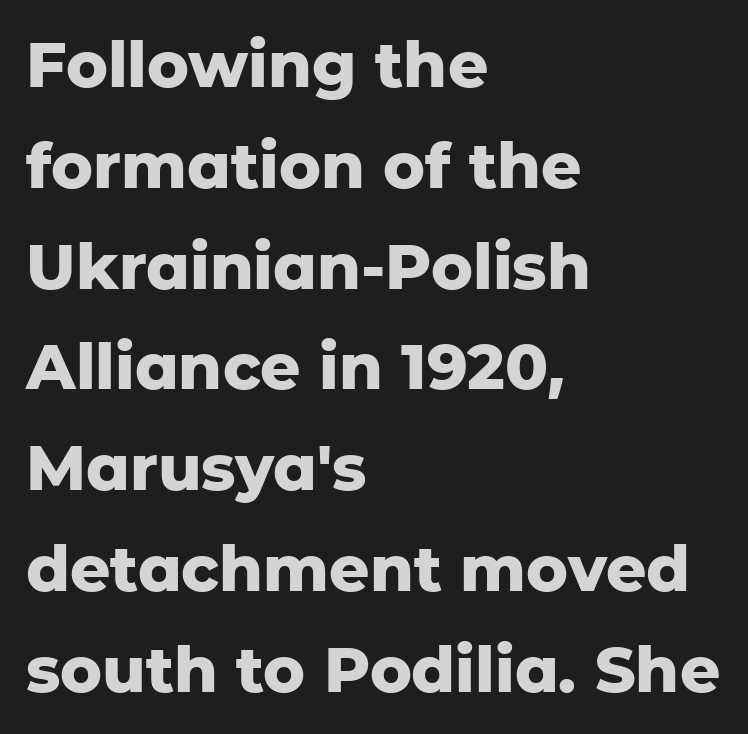
Q: Is the text bold? A: Yes.
Q: Is the text italic (slanted)? A: No, it is upright.
Q: Is the typeface a serif or a sans-serif typeface? A: Sans-serif.
Q: Is the text underlined? A: No.
Q: How is the paragraph aligned? A: Left-aligned.
Q: Is the spacing between letters normal or unusually wide? A: Normal.
Q: Is the spacing between lines tight, normal or loose? A: Normal.
Q: Width (condensed, normal, or wide)? A: Normal.
Q: Stroke contrast? A: Low.
Q: x-height? A: Medium.
Q: Monospaced? A: No.
